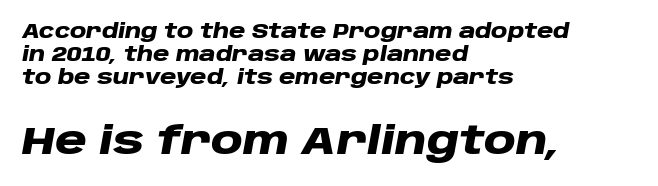
{"italic": "yes", "lean": "right", "slant_degrees": 10, "bold": "yes", "weight": "heavy", "width": "wide", "stroke_contrast": "low", "x_height": "large", "monospaced": "no", "underline": "no", "align": "left", "line_spacing_ratio": 1.16, "letter_spacing": "normal", "letter_spacing_em": 0.0, "larger_block": "second", "size_ratio": 1.95, "glyph_px": 39}
